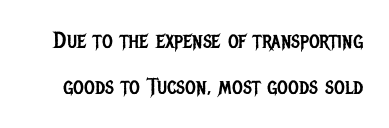
The image shows 23 px text type, upright; set loose line spacing (2.02x), normal letter spacing, not underlined.
